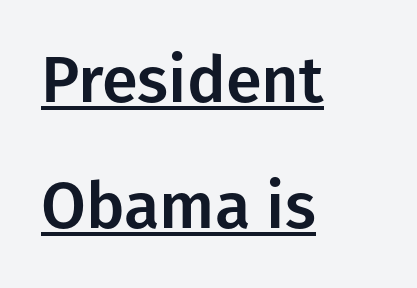
The image shows 65 px sans-serif type, upright; set left-aligned, loose line spacing (1.94x), normal letter spacing, underlined; low stroke contrast and a medium x-height.
